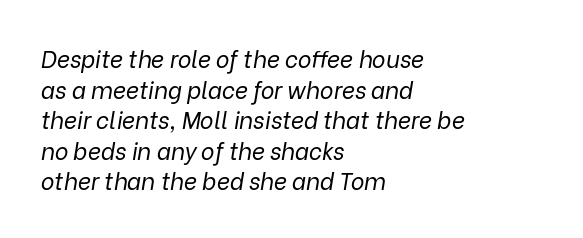
Look at the tracking — it's just the regular setting, nothing added. The font's italic variant was chosen for this text. Anything drawn beneath the words? Only blank space. Ink coverage per letter is moderate at most. Horizontally, the lines are justified to the leading edge only.
